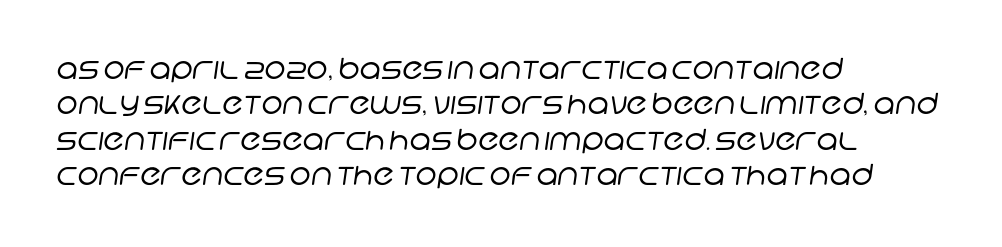
The font family rendered here belongs to the sans-serif group. Each line starts at the same left margin while the right side varies. Students, note that the glyphs here touch the page at normal intervals. A clean baseline with only descenders dipping below it. Bold? No — there's no thickening of the strokes.
